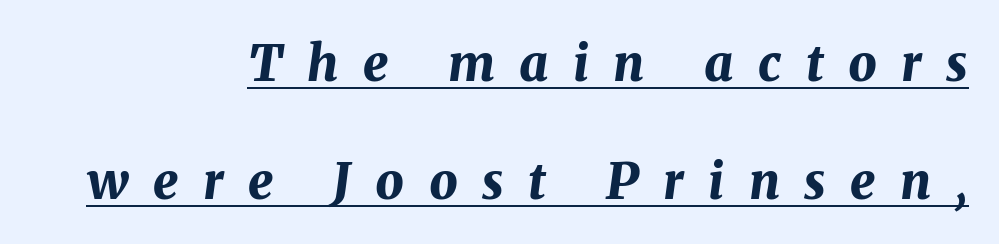
{"italic": "yes", "lean": "right", "slant_degrees": 8, "bold": "yes", "weight": "bold", "width": "normal", "stroke_contrast": "medium", "x_height": "medium", "monospaced": "no", "underline": "yes", "align": "right", "line_spacing": "loose", "line_spacing_ratio": 2.36, "letter_spacing": "wide", "letter_spacing_em": 0.49, "glyph_px": 50}
